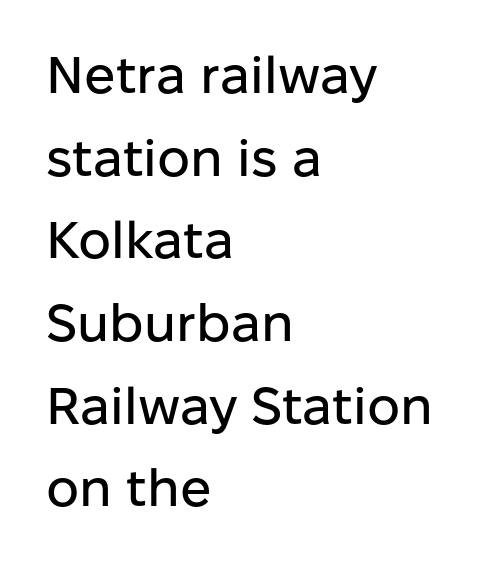
The image shows 52 px sans-serif type, upright; set left-aligned, normal line spacing (1.59x), normal letter spacing, not underlined; low stroke contrast and a medium x-height.
